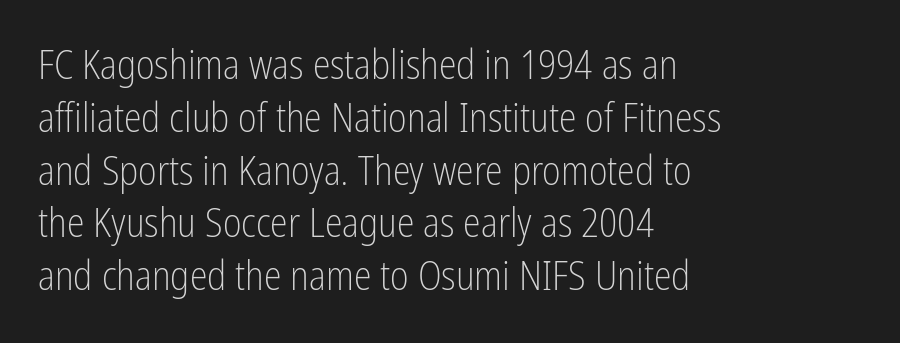
The image shows 40 px light, condensed sans-serif type, upright; set left-aligned, normal line spacing (1.32x), normal letter spacing, not underlined; low stroke contrast and a medium x-height.
